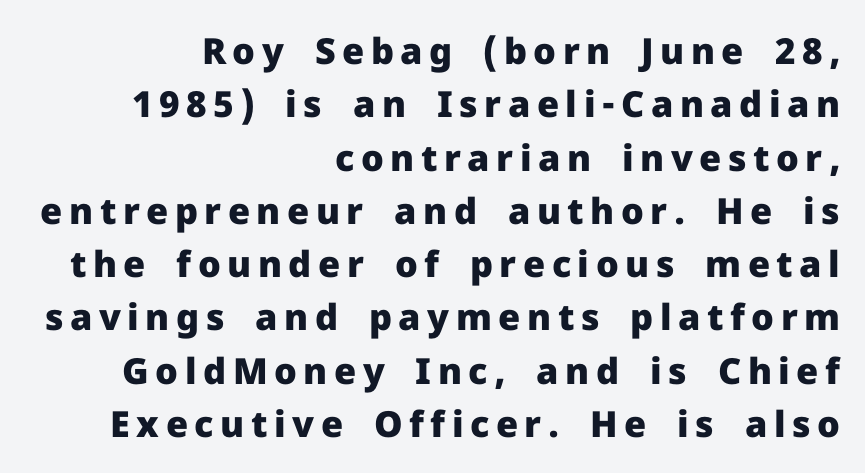
Q: Is the text bold? A: Yes.
Q: Is the text italic (slanted)? A: No, it is upright.
Q: Is the typeface a serif or a sans-serif typeface? A: Sans-serif.
Q: Is the text underlined? A: No.
Q: How is the paragraph aligned? A: Right-aligned.
Q: Is the spacing between lines tight, normal or loose? A: Normal.
Q: Width (condensed, normal, or wide)? A: Normal.
Q: Stroke contrast? A: Low.
Q: x-height? A: Medium.
Q: Monospaced? A: No.
